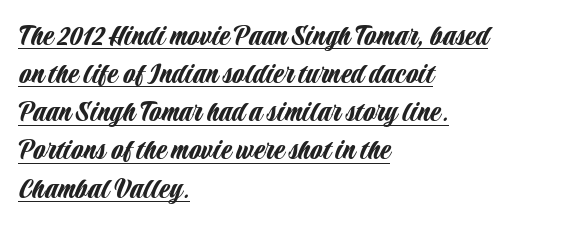
Q: Is the text italic (slanted)? A: Yes.
Q: Is the typeface a serif or a sans-serif typeface? A: Sans-serif.
Q: Is the text underlined? A: Yes.
Q: How is the paragraph aligned? A: Left-aligned.
Q: Is the spacing between letters normal or unusually wide? A: Normal.
Q: Width (condensed, normal, or wide)? A: Condensed.
Q: Stroke contrast? A: Low.
Q: x-height? A: Large.
Q: Monospaced? A: No.
